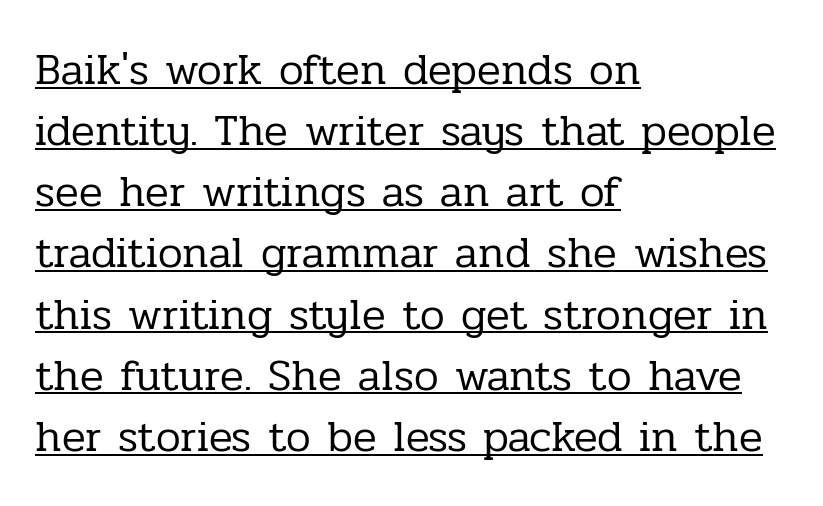
This block has exactly the height ordinary leading produces. Characters follow at the spacing the type designer built in. This rendering employs a face with finishing strokes, i.e., a serif. These glyphs show unthickened strokes, regular width or finer. This is roman type, the default non-slanted kind.
